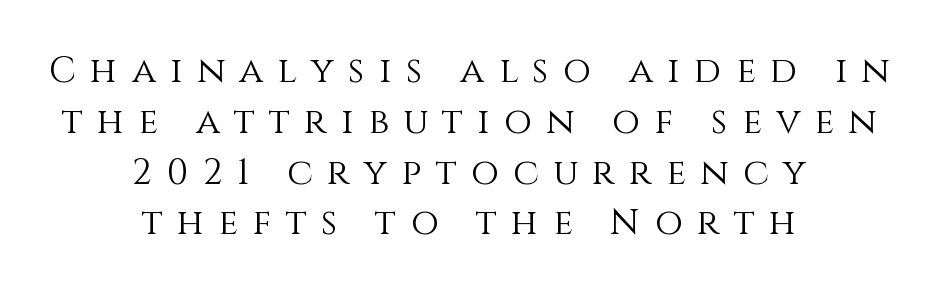
{"italic": "no", "bold": "no", "weight": "light", "width": "normal", "x_height": "large", "monospaced": "no", "underline": "no", "align": "center", "line_spacing": "normal", "line_spacing_ratio": 1.41, "letter_spacing": "wide", "letter_spacing_em": 0.4, "glyph_px": 36}
